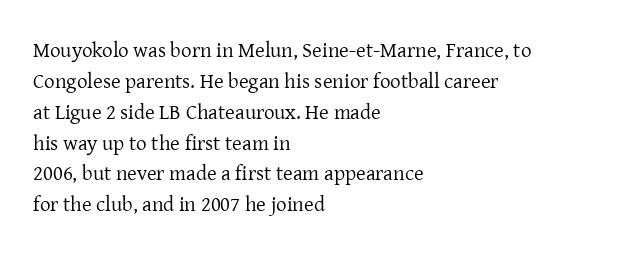
Q: Is the text bold? A: No.
Q: Is the text italic (slanted)? A: No, it is upright.
Q: Is the text underlined? A: No.
Q: How is the paragraph aligned? A: Left-aligned.
Q: Is the spacing between letters normal or unusually wide? A: Normal.
Q: Is the spacing between lines tight, normal or loose? A: Normal.
